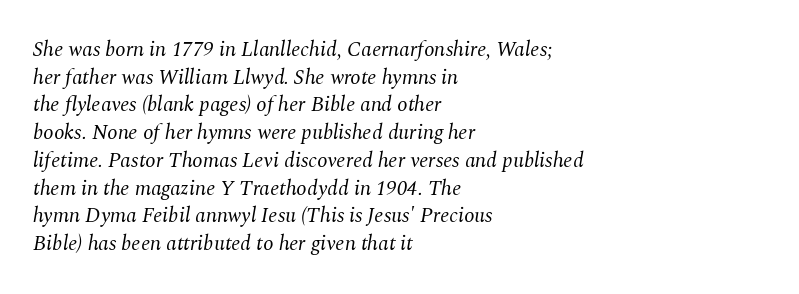
Compared with typical body copy, the letter spacing here is the same. Line spacing here is normal. The gap between lines stays unmarked. The strokes carry an ordinary text weight at most. Emphasis-style slanted type is in use. The lines in this sample share a left origin and differ only in where they stop.
